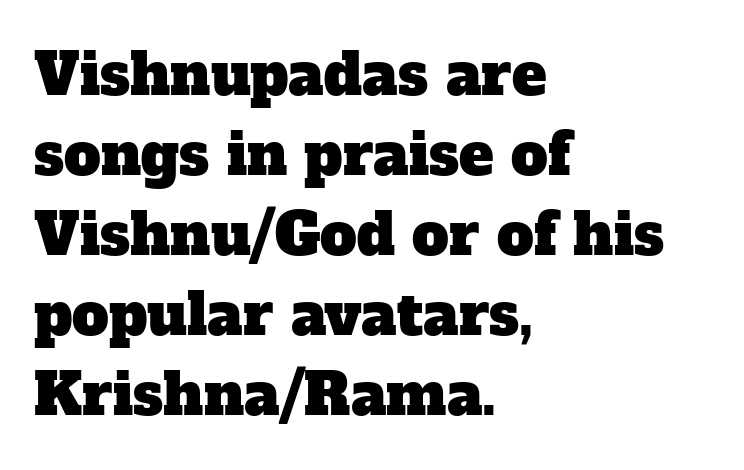
{"serif": "yes", "width": "normal", "stroke_contrast": "low", "x_height": "medium", "monospaced": "no", "underline": "no", "align": "left", "line_spacing": "normal", "line_spacing_ratio": 1.38, "letter_spacing": "normal", "letter_spacing_em": 0.0, "glyph_px": 58}
